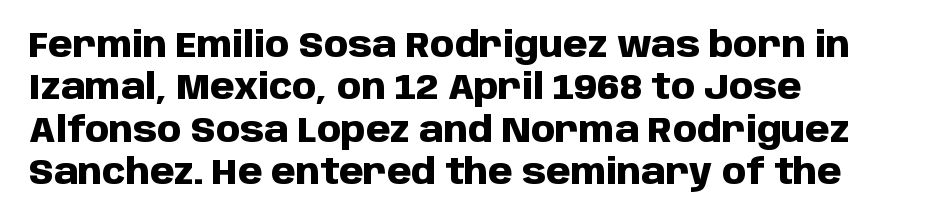
The rag falls on the right side of this text block. Spacing verdict: proportional, widths tailored to each character. A typesetter would mark this as roman, not italic. The glyphs have the mass of a bold cut.
